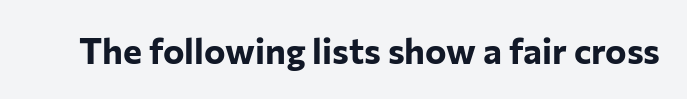
This sample uses plain, unmodified letter spacing. Examine the stroke ends and you'll find no serifs. Spacing verdict: proportional, widths tailored to each character. The specimen reads as upright at a glance.
